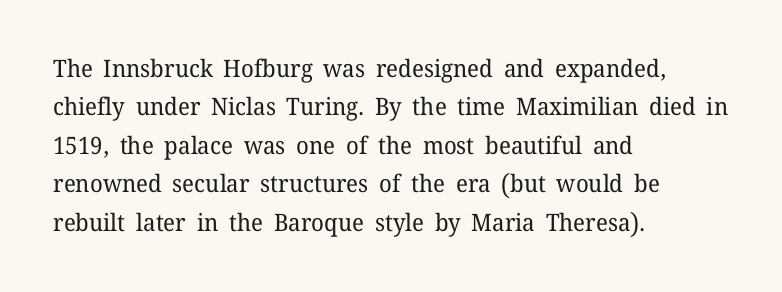
Q: Is the text bold? A: No.
Q: Is the text italic (slanted)? A: No, it is upright.
Q: Is the text underlined? A: No.
Q: How is the paragraph aligned? A: Left-aligned.
Q: Is the spacing between letters normal or unusually wide? A: Normal.
Q: Is the spacing between lines tight, normal or loose? A: Normal.
